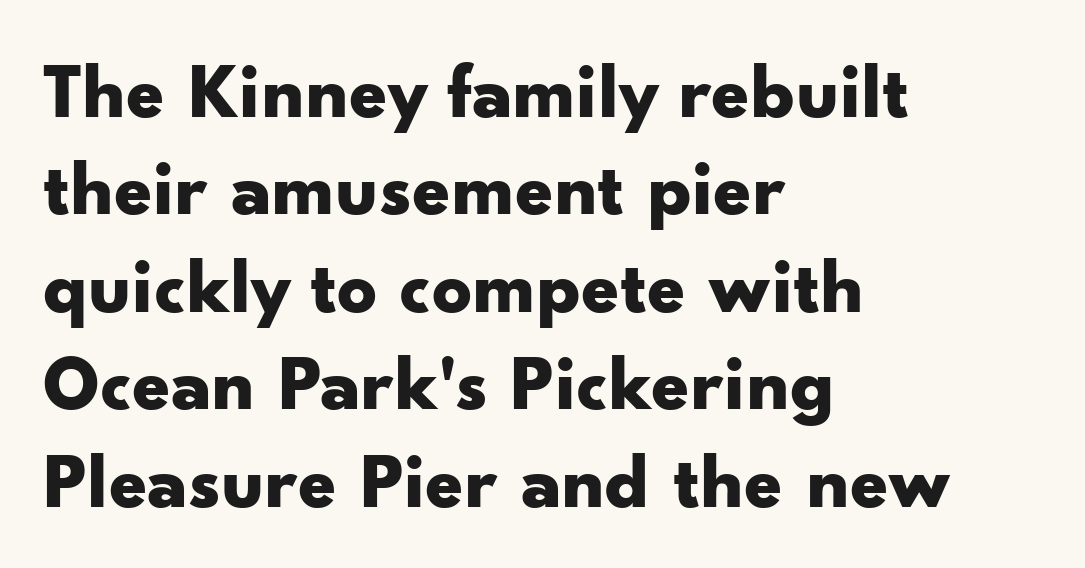
Q: Is the text bold? A: Yes.
Q: Is the text italic (slanted)? A: No, it is upright.
Q: Is the typeface a serif or a sans-serif typeface? A: Sans-serif.
Q: Is the text underlined? A: No.
Q: How is the paragraph aligned? A: Left-aligned.
Q: Is the spacing between letters normal or unusually wide? A: Normal.
Q: Is the spacing between lines tight, normal or loose? A: Normal.
Q: Width (condensed, normal, or wide)? A: Wide.
Q: Stroke contrast? A: Low.
Q: x-height? A: Small.
Q: Monospaced? A: No.
